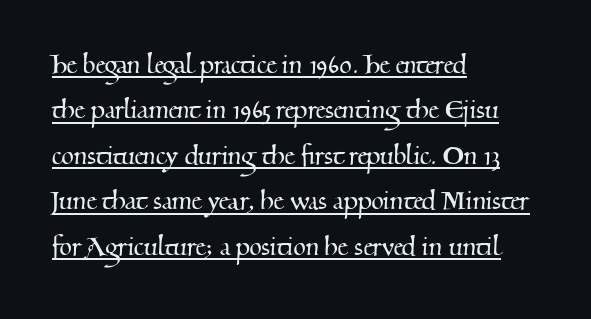
The image shows 32 px serif type; set left-aligned, normal line spacing (1.42x), normal letter spacing, underlined; medium stroke contrast and a small x-height.
